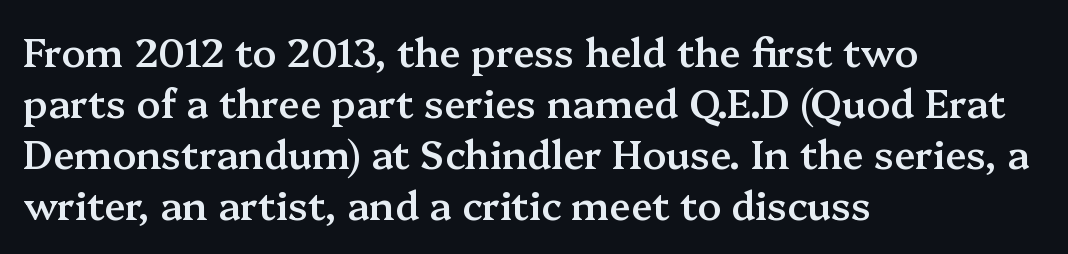
Q: Is the text bold? A: Semi-bold.
Q: Is the text italic (slanted)? A: No, it is upright.
Q: Is the typeface a serif or a sans-serif typeface? A: Serif.
Q: Is the text underlined? A: No.
Q: How is the paragraph aligned? A: Left-aligned.
Q: Is the spacing between letters normal or unusually wide? A: Normal.
Q: Is the spacing between lines tight, normal or loose? A: Normal.
Q: Width (condensed, normal, or wide)? A: Normal.
Q: Stroke contrast? A: Medium.
Q: x-height? A: Medium.
Q: Monospaced? A: No.
